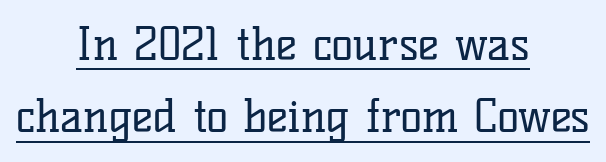
The image shows 45 px regular-weight serif type, upright; set centered, normal line spacing (1.61x), normal letter spacing, underlined; low stroke contrast and a medium x-height.
